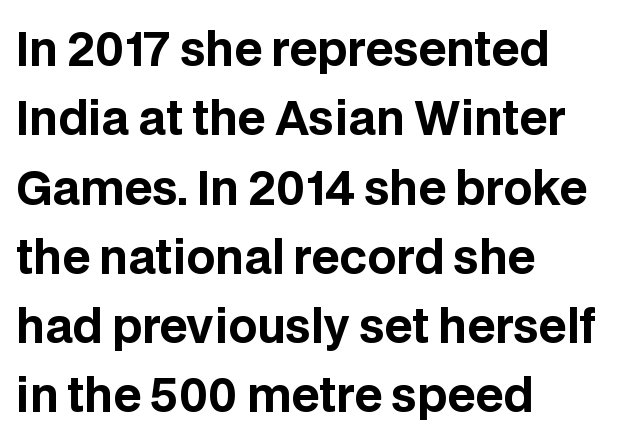
The image shows 45 px bold sans-serif type, upright; set left-aligned, normal line spacing (1.54x), normal letter spacing, not underlined; low stroke contrast and a large x-height.
